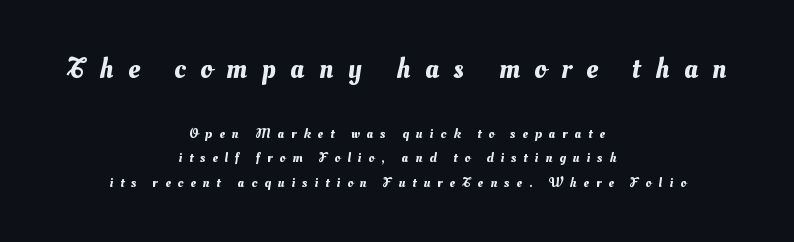
The image shows 29 px text type; set centered, line spacing 1.77x, unusually wide letter spacing (+0.5 em), not underlined; the first (top) block is 2.07x larger; medium stroke contrast and a small x-height.
